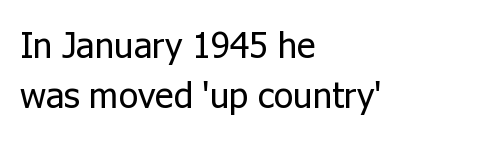
Q: Is the text bold? A: No.
Q: Is the text italic (slanted)? A: No, it is upright.
Q: Is the typeface a serif or a sans-serif typeface? A: Sans-serif.
Q: Is the text underlined? A: No.
Q: How is the paragraph aligned? A: Left-aligned.
Q: Is the spacing between letters normal or unusually wide? A: Normal.
Q: Is the spacing between lines tight, normal or loose? A: Normal.
Q: Width (condensed, normal, or wide)? A: Normal.
Q: Stroke contrast? A: Low.
Q: x-height? A: Medium.
Q: Monospaced? A: No.
